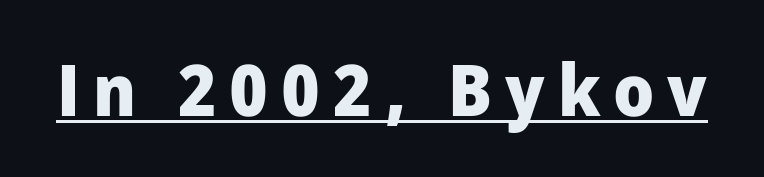
Q: Is the text bold? A: Yes.
Q: Is the text italic (slanted)? A: No, it is upright.
Q: Is the typeface a serif or a sans-serif typeface? A: Sans-serif.
Q: Is the text underlined? A: Yes.
Q: Width (condensed, normal, or wide)? A: Normal.
Q: Stroke contrast? A: Low.
Q: x-height? A: Medium.
Q: Monospaced? A: No.
